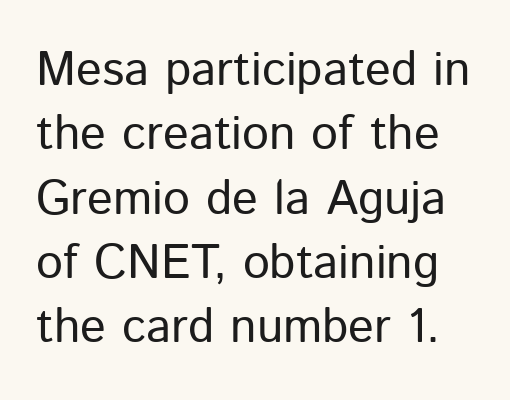
{"serif": "no", "italic": "no", "bold": "no", "weight": "regular", "width": "normal", "stroke_contrast": "low", "x_height": "medium", "monospaced": "no", "underline": "no", "line_spacing": "normal", "line_spacing_ratio": 1.34, "letter_spacing": "normal", "letter_spacing_em": 0.0, "glyph_px": 48}
